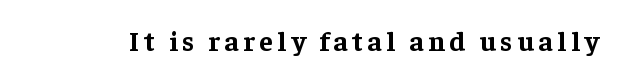
Q: Is the text bold? A: Yes.
Q: Is the text italic (slanted)? A: No, it is upright.
Q: Is the typeface a serif or a sans-serif typeface? A: Serif.
Q: Is the text underlined? A: No.
Q: Width (condensed, normal, or wide)? A: Normal.
Q: Stroke contrast? A: Low.
Q: x-height? A: Medium.
Q: Monospaced? A: No.
